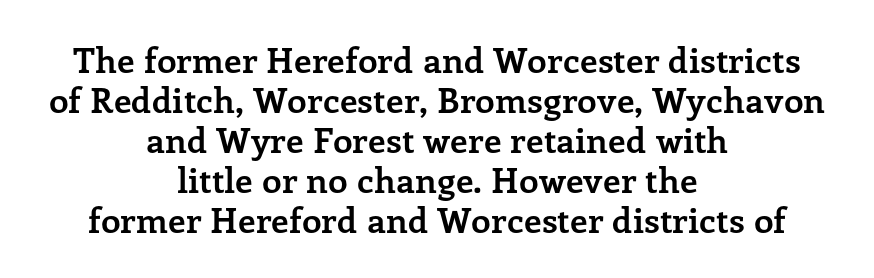
The glyphs have the mass of a bold cut. Descender tails drop into unmarked territory. Line starts and ends both wander, symmetrically. Vertically, the passage feels compressed, each row crowding the next. Check where the strokes stop: tiny serifs finish them off. The letterforms sit shoulder to shoulder at normal distance.
